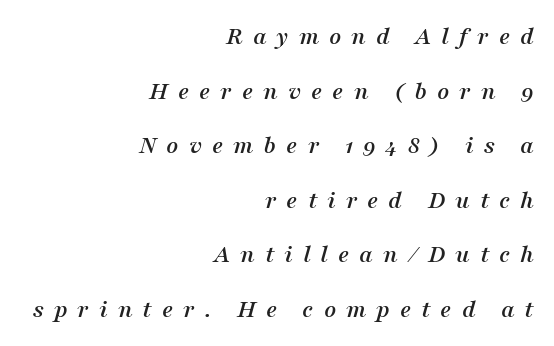
Q: Is the text italic (slanted)? A: Yes, it leans right by about 16 degrees.
Q: Is the text underlined? A: No.
Q: How is the paragraph aligned? A: Right-aligned.
Q: Is the spacing between letters normal or unusually wide? A: Unusually wide.
Q: Is the spacing between lines tight, normal or loose? A: Loose.
